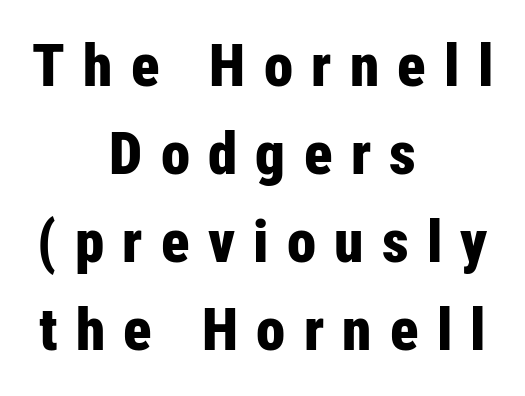
{"serif": "no", "italic": "no", "bold": "yes", "weight": "bold", "width": "condensed", "stroke_contrast": "low", "x_height": "medium", "monospaced": "no", "underline": "no", "align": "center", "line_spacing": "normal", "line_spacing_ratio": 1.49, "letter_spacing": "wide", "letter_spacing_em": 0.31, "glyph_px": 59}
